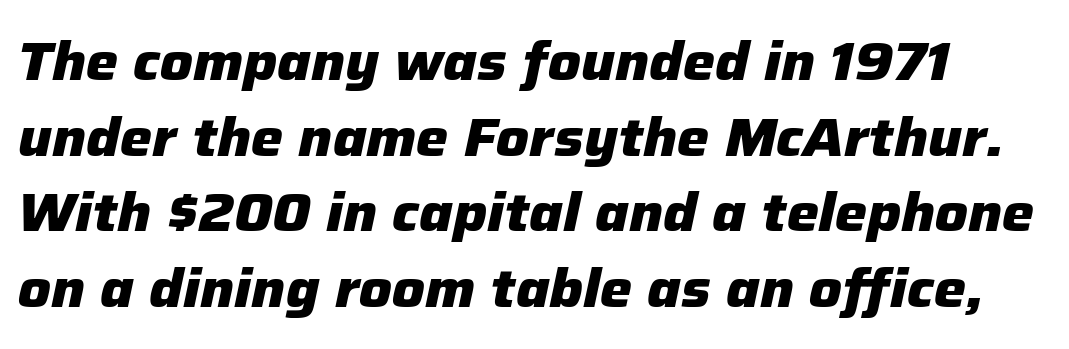
The image shows 54 px heavy type, italic (leaning right); set normal line spacing (1.4x), normal letter spacing, not underlined; low stroke contrast and a medium x-height.
